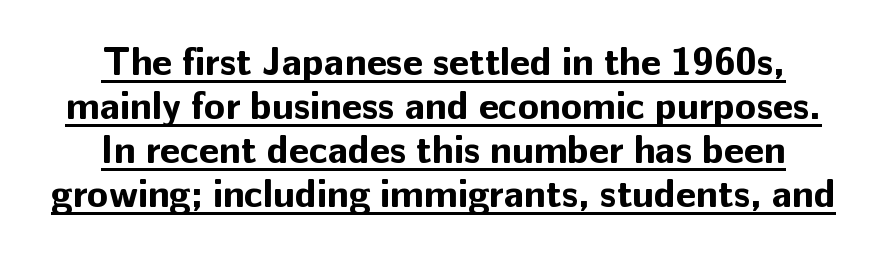
{"serif": "no", "italic": "no", "bold": "yes", "weight": "bold", "width": "normal", "stroke_contrast": "low", "x_height": "medium", "monospaced": "no", "underline": "yes", "line_spacing": "tight", "line_spacing_ratio": 1.13, "letter_spacing": "normal", "letter_spacing_em": 0.0, "glyph_px": 39}
